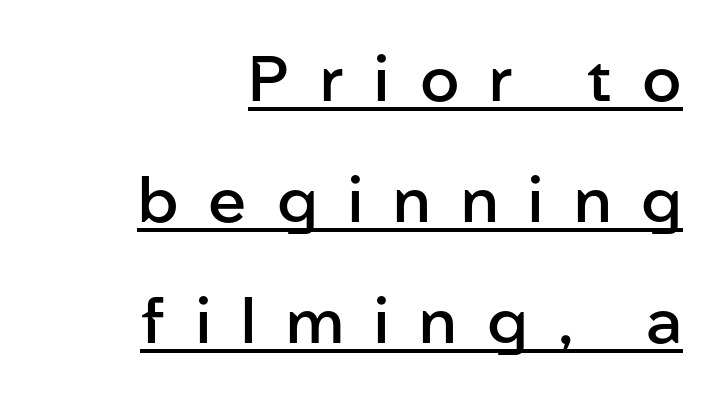
The image shows 63 px semibold sans-serif type, upright; set right-aligned, loose line spacing (1.92x), unusually wide letter spacing (+0.48 em), underlined; low stroke contrast and a medium x-height.
